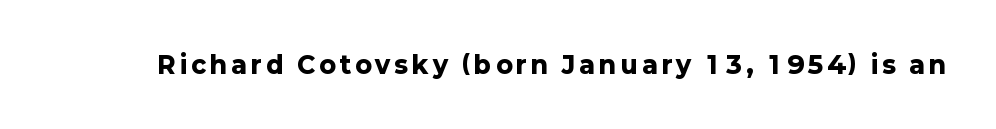
The image shows 24 px bold type, upright; set not underlined.
